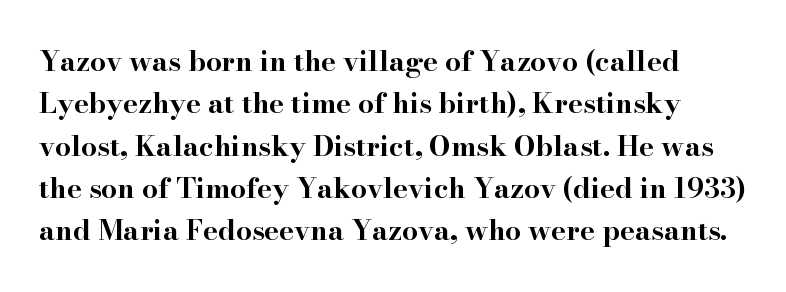
The image shows 28 px bold, wide serif type, upright; set normal line spacing (1.51x), normal letter spacing, not underlined; high stroke contrast and a small x-height.
